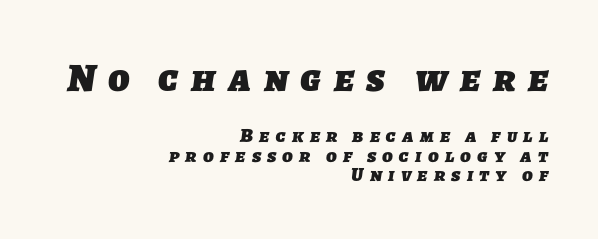
The image shows 40 px heavy sans-serif type; set right-aligned, tight line spacing (0.98x), unusually wide letter spacing (+0.31 em), not underlined; the first (top) block is 2.0x larger; low stroke contrast and a medium x-height.
